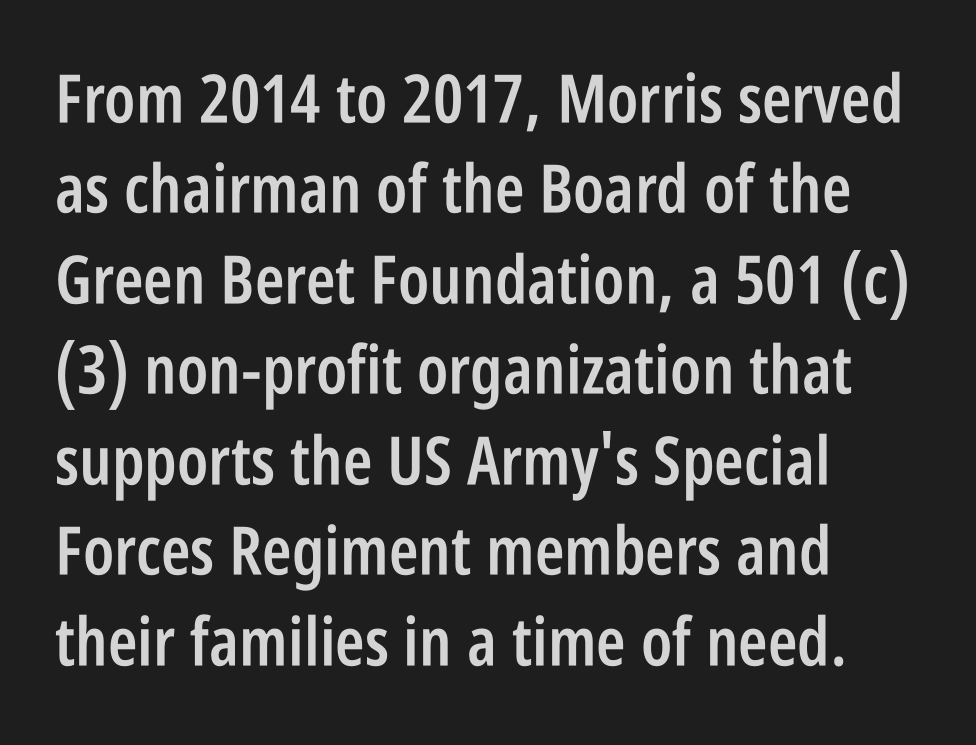
Q: Is the text bold? A: Semi-bold.
Q: Is the text italic (slanted)? A: No, it is upright.
Q: Is the typeface a serif or a sans-serif typeface? A: Sans-serif.
Q: Is the text underlined? A: No.
Q: How is the paragraph aligned? A: Left-aligned.
Q: Is the spacing between letters normal or unusually wide? A: Normal.
Q: Is the spacing between lines tight, normal or loose? A: Normal.
Q: Width (condensed, normal, or wide)? A: Condensed.
Q: Stroke contrast? A: Low.
Q: x-height? A: Large.
Q: Monospaced? A: No.
